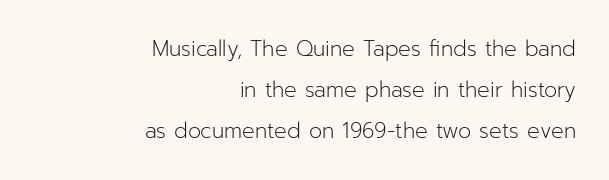
The image shows 21 px text type, upright; set right-aligned, loose line spacing (1.95x), normal letter spacing, not underlined.
